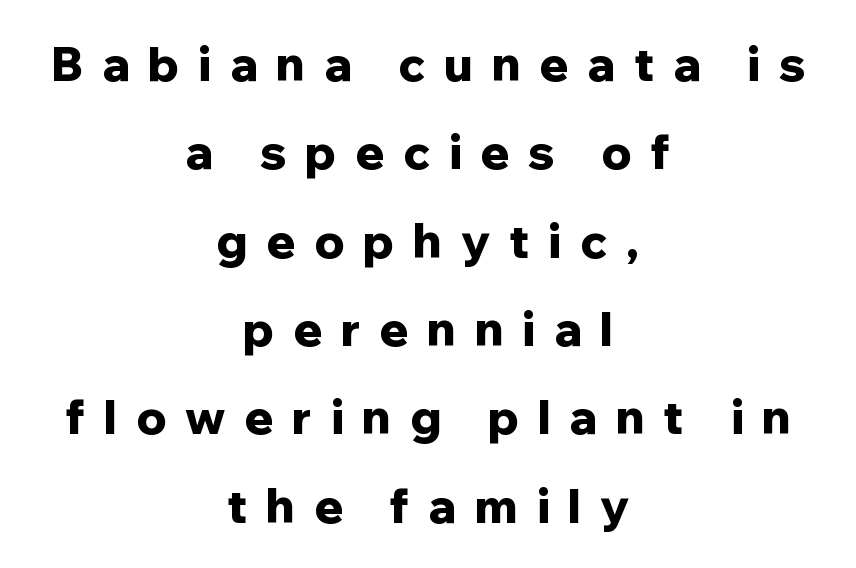
The image shows 47 px bold sans-serif type, upright; set centered, line spacing 1.88x, unusually wide letter spacing (+0.4 em), not underlined; low stroke contrast and a medium x-height.
